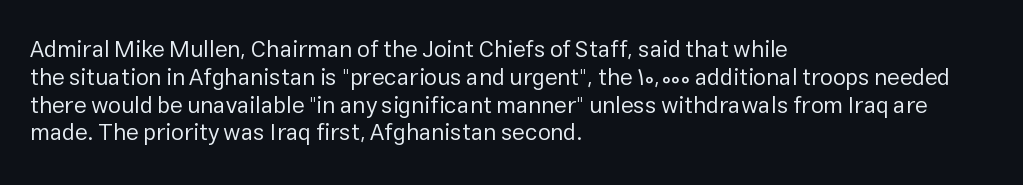
The image shows 23 px text type, upright; set left-aligned, line spacing 1.21x, normal letter spacing, not underlined.
